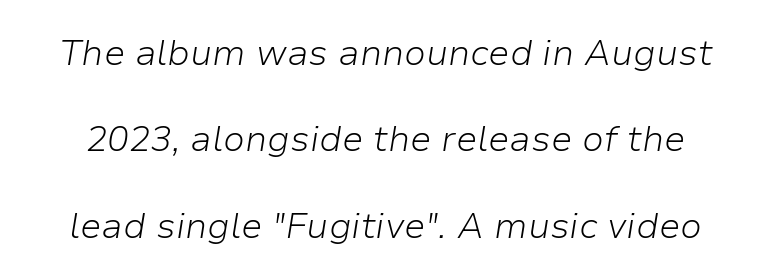
The image shows 36 px light type, italic (leaning right); set loose line spacing (2.4x), normal letter spacing, not underlined; low stroke contrast and a medium x-height.
